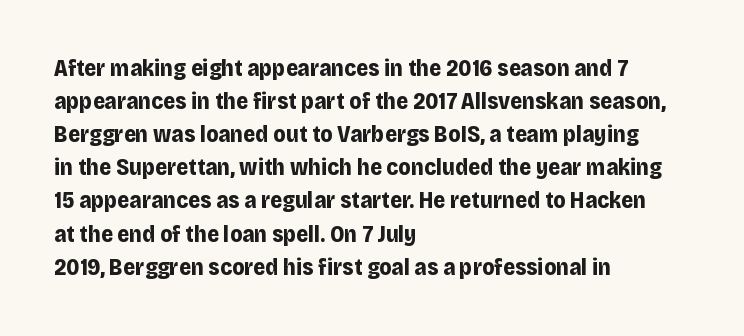
Q: Is the text bold? A: Yes.
Q: Is the text italic (slanted)? A: No, it is upright.
Q: Is the text underlined? A: No.
Q: How is the paragraph aligned? A: Left-aligned.
Q: Is the spacing between letters normal or unusually wide? A: Normal.
Q: Is the spacing between lines tight, normal or loose? A: Normal.
